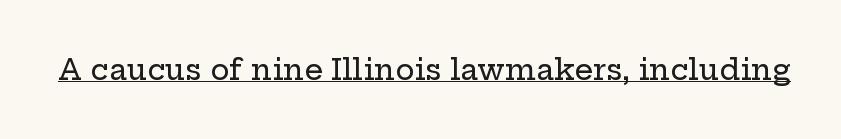
Yep, those are serifs on the letters. You could call the tracking neutral — neither tight nor loose. The specimen includes a rule beneath the text block's lines. This is the regular roman posture of the typeface. Note the varied advance widths — an 'i' is clearly narrower than an 'm'.
